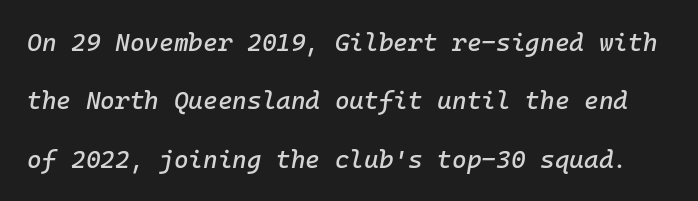
Q: Is the text italic (slanted)? A: Yes, it leans right by about 10 degrees.
Q: Is the text underlined? A: No.
Q: Is the spacing between letters normal or unusually wide? A: Normal.
Q: Is the spacing between lines tight, normal or loose? A: Loose.
